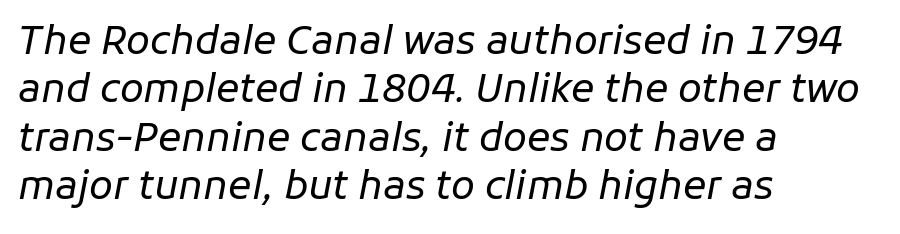
The image shows 39 px regular-weight type, italic (leaning right); set left-aligned, line spacing 1.24x, normal letter spacing, not underlined; low stroke contrast and a medium x-height.
